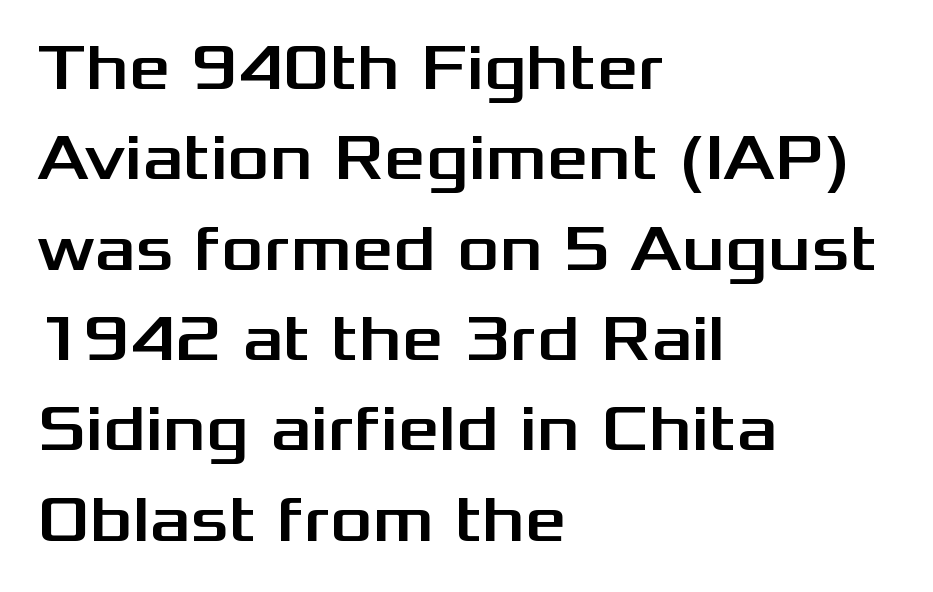
Q: Is the text italic (slanted)? A: No, it is upright.
Q: Is the typeface a serif or a sans-serif typeface? A: Sans-serif.
Q: Is the text underlined? A: No.
Q: How is the paragraph aligned? A: Left-aligned.
Q: Is the spacing between letters normal or unusually wide? A: Normal.
Q: Is the spacing between lines tight, normal or loose? A: Normal.
Q: Width (condensed, normal, or wide)? A: Wide.
Q: Stroke contrast? A: Medium.
Q: x-height? A: Medium.
Q: Monospaced? A: No.
